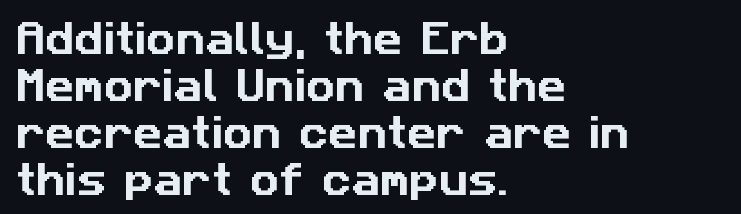
Q: Is the typeface a serif or a sans-serif typeface? A: Sans-serif.
Q: Is the text underlined? A: No.
Q: How is the paragraph aligned? A: Left-aligned.
Q: Is the spacing between letters normal or unusually wide? A: Normal.
Q: Is the spacing between lines tight, normal or loose? A: Normal.
Q: Width (condensed, normal, or wide)? A: Normal.
Q: Stroke contrast? A: Low.
Q: x-height? A: Medium.
Q: Monospaced? A: No.
